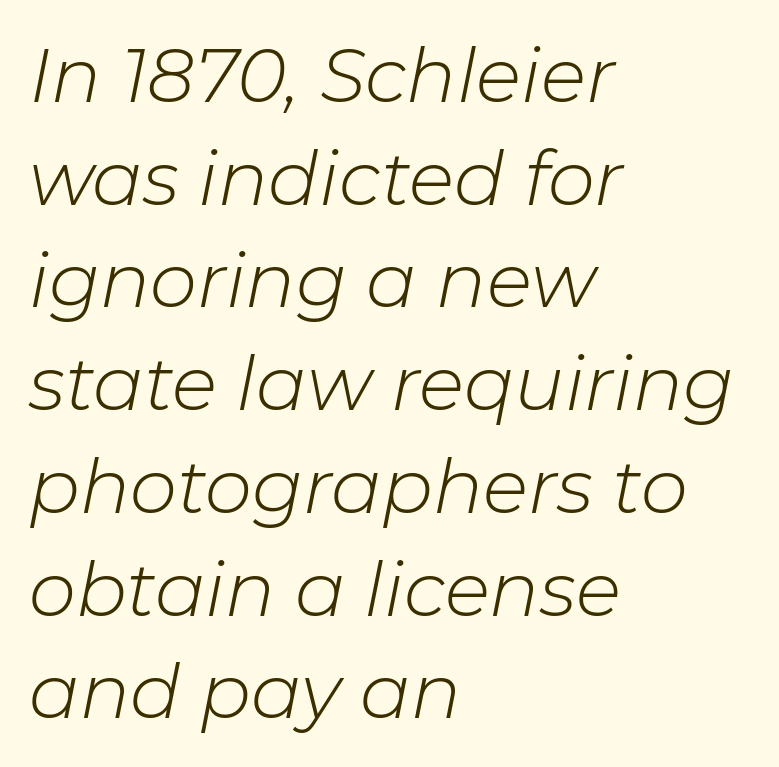
Q: Is the text bold? A: No.
Q: Is the text italic (slanted)? A: Yes, it leans right by about 11 degrees.
Q: Is the text underlined? A: No.
Q: How is the paragraph aligned? A: Left-aligned.
Q: Is the spacing between letters normal or unusually wide? A: Normal.
Q: Is the spacing between lines tight, normal or loose? A: Normal.
Q: Width (condensed, normal, or wide)? A: Normal.
Q: Stroke contrast? A: Low.
Q: x-height? A: Medium.
Q: Monospaced? A: No.
